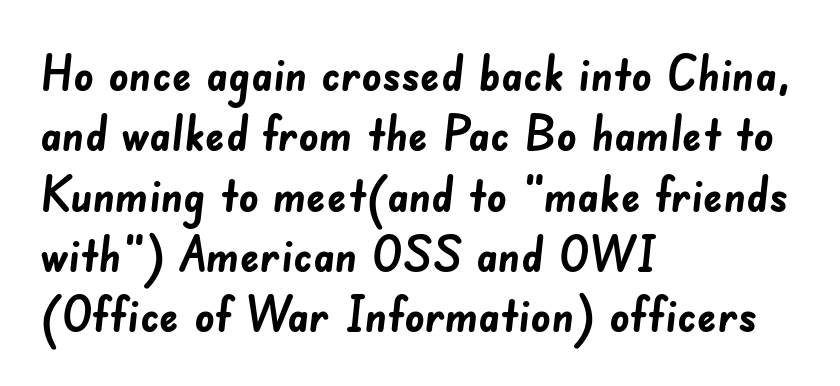
The image shows 49 px semibold sans-serif type; set left-aligned, line spacing 1.23x, normal letter spacing, not underlined; low stroke contrast and a small x-height.
